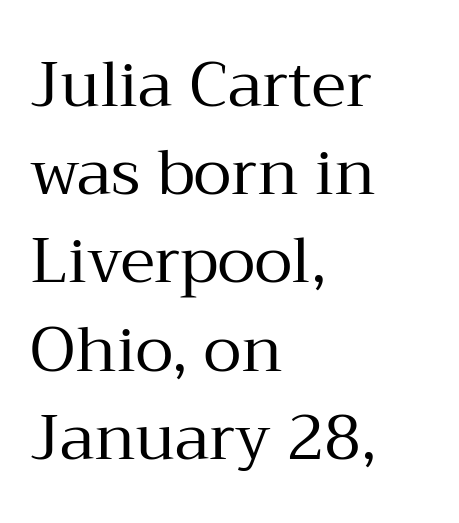
The image shows 63 px regular-weight serif type, upright; set left-aligned, normal line spacing (1.4x), normal letter spacing, not underlined; medium stroke contrast and a medium x-height.
